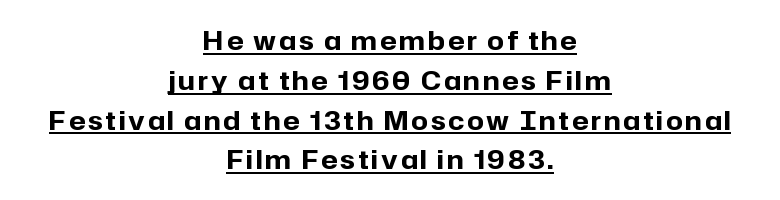
The image shows 26 px bold type, upright; set centered, normal line spacing (1.53x), underlined.
